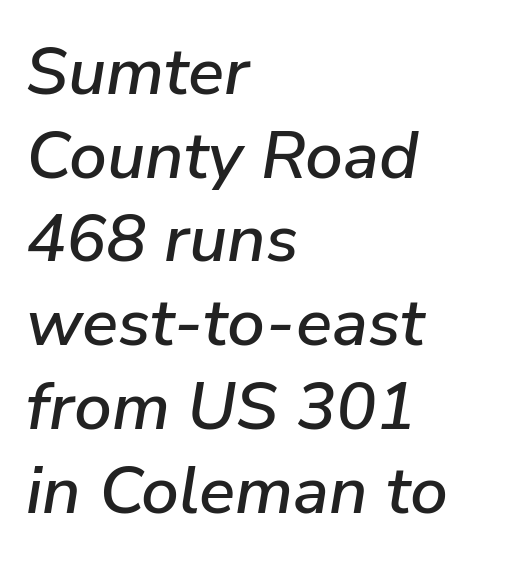
Slanted lettering throughout. What's the leading like? Ordinary, nothing unusual. Left-aligned paragraph, ragged on the right. Only glyphs here, with clear space below each row. The tracking reads as untouched default to a designer's eye.
